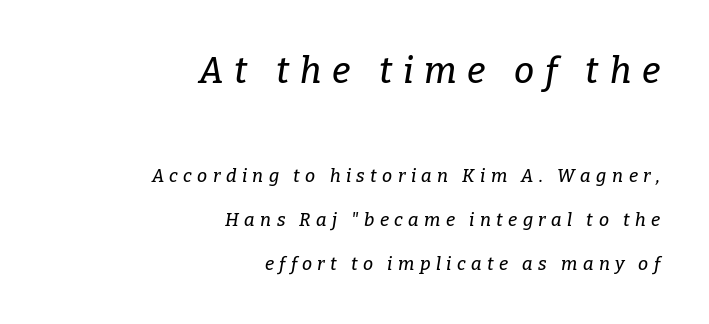
In this sample the first text group is rendered at the bigger scale. Teacher's note: observe the even right margin — that is flush-right alignment. Whoever set this chose breathing room over compactness in the vertical rhythm. The letters are slanted; this is an italic face. The glyphs are unaccompanied by any horizontal stroke below them. Glyph-to-glyph distance is far greater than everyday printed text.
